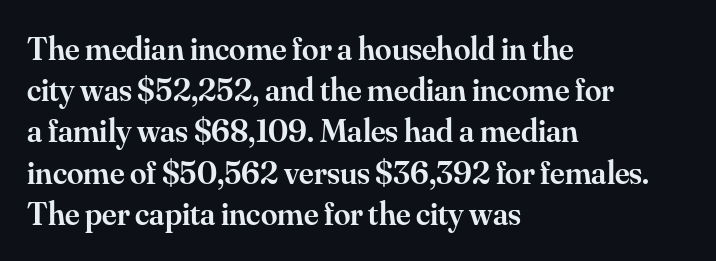
The image shows 33 px semibold serif type, upright; set left-aligned, normal line spacing (1.25x), normal letter spacing, not underlined; medium stroke contrast and a small x-height.
